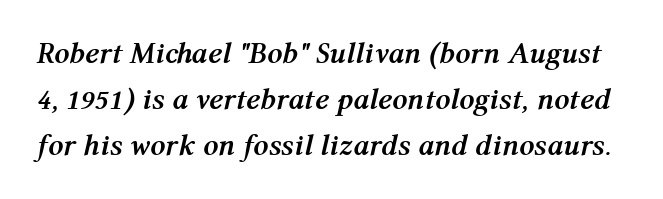
Compared with typical paragraphs, the rows here are spaced about the same. Underline: absent. As a designer I'd log this as weight 700, bold. These lines keep a tight, regular rhythm from letter to letter. Think of a printed novel: that variable character pitch is what you see here.
